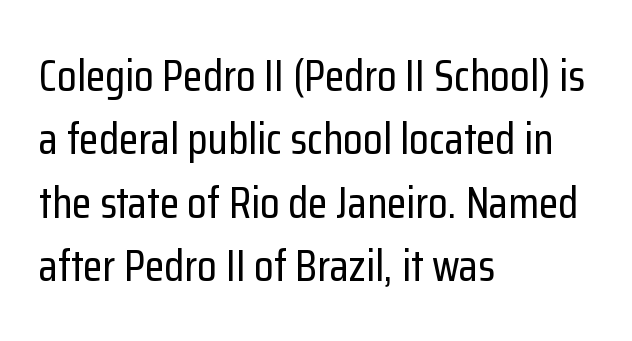
The image shows 45 px condensed sans-serif type, upright; set left-aligned, normal line spacing (1.41x), normal letter spacing, not underlined; low stroke contrast and a medium x-height.
